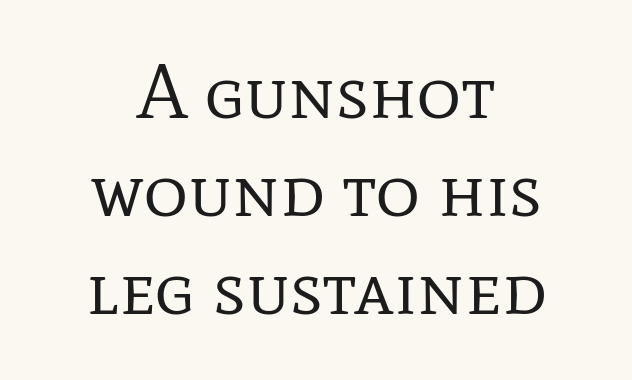
Line spacing here is normal. When letters stand straight like this, we call the style roman or upright. Line starts and ends both wander, symmetrically. Words appear dense and cohesive because spacing is normal. The gap between lines stays unmarked.
